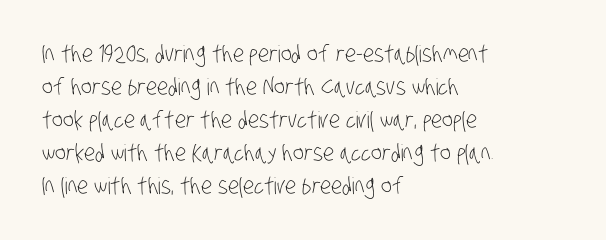
The image shows 23 px text type; set left-aligned, normal line spacing (1.43x), normal letter spacing, not underlined.
